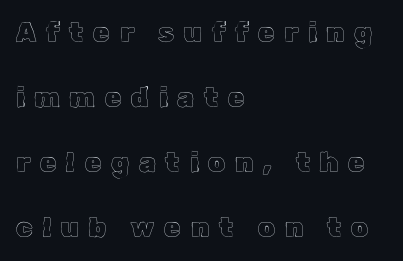
{"italic": "no", "underline": "no", "align": "left", "line_spacing": "loose", "line_spacing_ratio": 2.41, "letter_spacing": "wide", "letter_spacing_em": 0.36, "glyph_px": 27}
